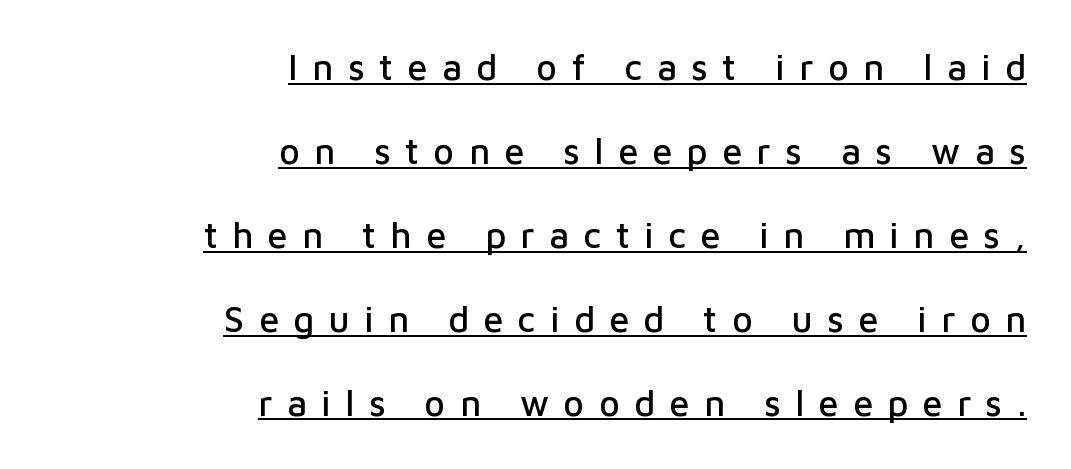
Regarding serifs, this sample does without them. The passage shown is typed in a proportional face where columns would drift. Upright lettering throughout. One-word summary of the alignment: right.
